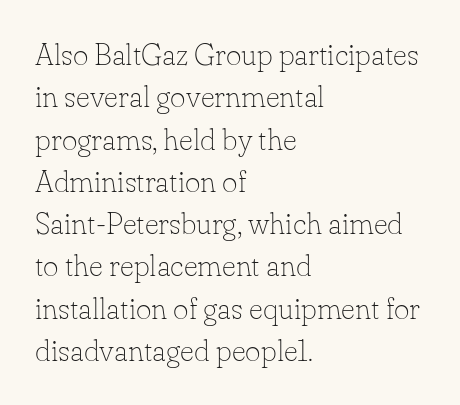
The image shows 30 px thin serif type, upright; set left-aligned, normal line spacing (1.41x), normal letter spacing, not underlined; low stroke contrast and a small x-height.
